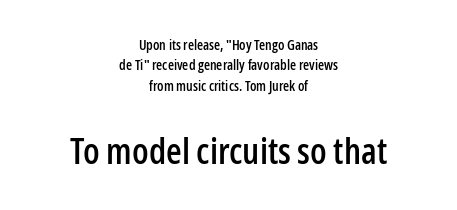
Reading down the block, each line starts at a different indent, mirrored at its end. Check the space under the baseline: it is left empty. Check where the strokes stop: nothing finishes them off — pure sans. Is this a fixed-width face? No — the glyphs have proportional, varying widths. The rows are spaced the way most documents space them. Letter spacing: default.
